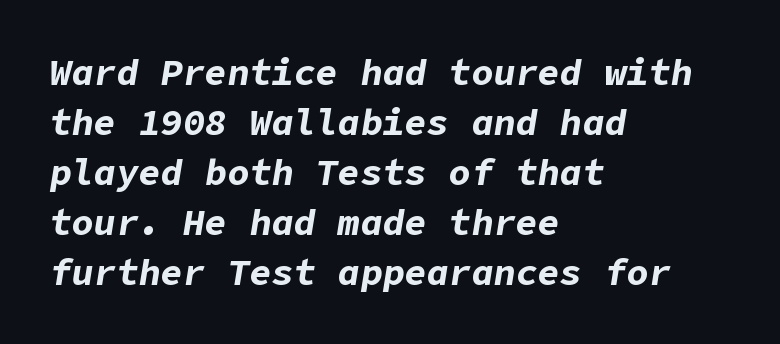
{"italic": "yes", "lean": "right", "slant_degrees": 9, "bold": "yes", "weight": "bold", "width": "normal", "stroke_contrast": "low", "x_height": "medium", "underline": "no", "align": "left", "line_spacing": "normal", "line_spacing_ratio": 1.35, "letter_spacing": "normal", "letter_spacing_em": 0.0, "glyph_px": 37}
